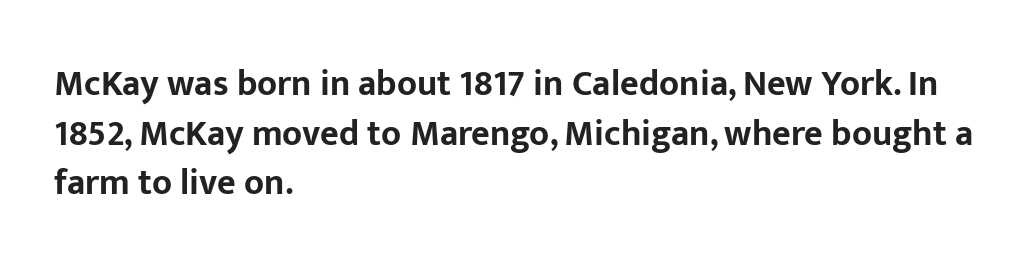
The image shows 36 px bold sans-serif type, upright; set left-aligned, normal line spacing (1.38x), normal letter spacing, not underlined; low stroke contrast and a medium x-height.
